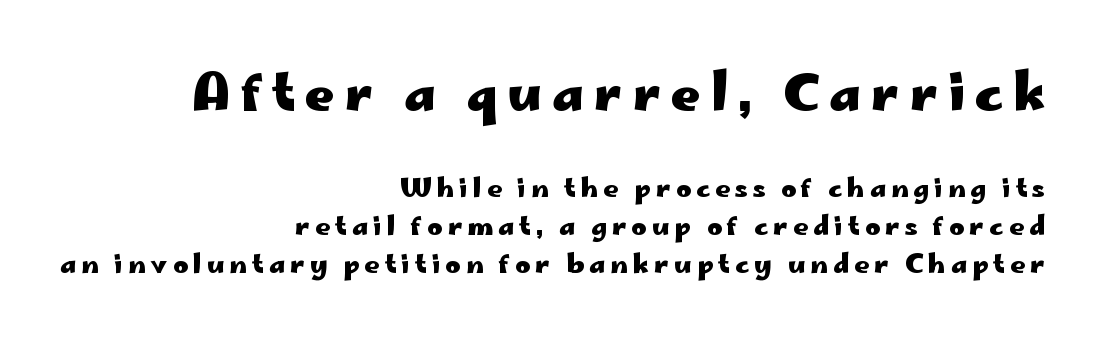
Q: Is the text bold? A: Yes.
Q: Is the text italic (slanted)? A: No, it is upright.
Q: Is the typeface a serif or a sans-serif typeface? A: Sans-serif.
Q: Is the text underlined? A: No.
Q: How is the paragraph aligned? A: Right-aligned.
Q: Is the spacing between lines tight, normal or loose? A: Normal.
Q: Which block of text is set in a larger size, the first (top) or the second (bottom)? A: The first (top) one.
Q: Width (condensed, normal, or wide)? A: Wide.
Q: Stroke contrast? A: Low.
Q: x-height? A: Small.
Q: Monospaced? A: No.
